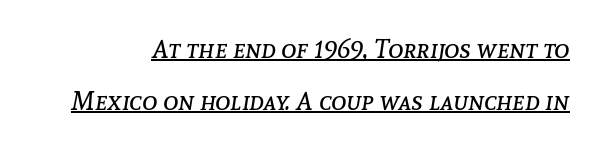
Weight: regular or lighter. The passage shown is underscored from start to finish. Looking at the ascenders, they clearly lean. The rendering keeps characters at their native spacing.
